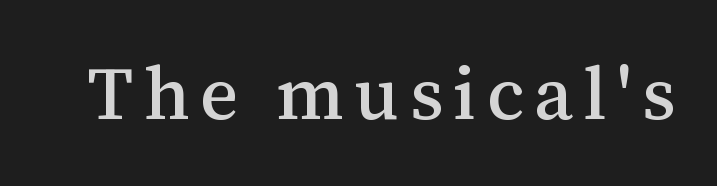
Q: Is the text italic (slanted)? A: No, it is upright.
Q: Is the typeface a serif or a sans-serif typeface? A: Serif.
Q: Is the text underlined? A: No.
Q: Width (condensed, normal, or wide)? A: Normal.
Q: Stroke contrast? A: Medium.
Q: x-height? A: Medium.
Q: Monospaced? A: No.
